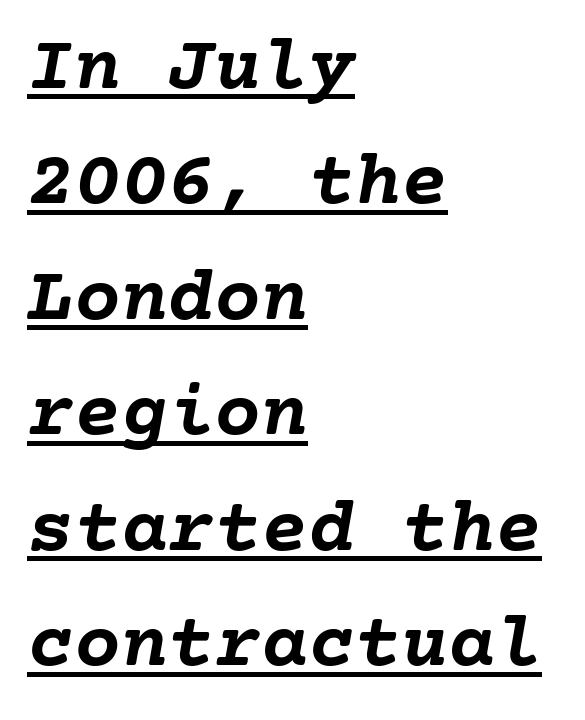
The image shows 78 px semibold type, italic (leaning right); set left-aligned, normal line spacing (1.48x), normal letter spacing, underlined; low stroke contrast and a medium x-height.
